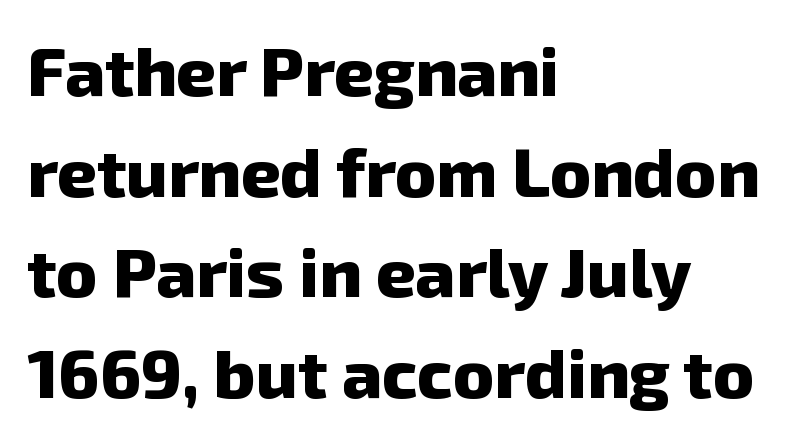
Does the type have serifs? No, each stem ends abruptly. The lines sit at an ordinary, default distance from one another. Where is the straight margin? On the left. Think of a printed novel: that variable character pitch is what you see here. The zone under the glyphs is completely vacant.
